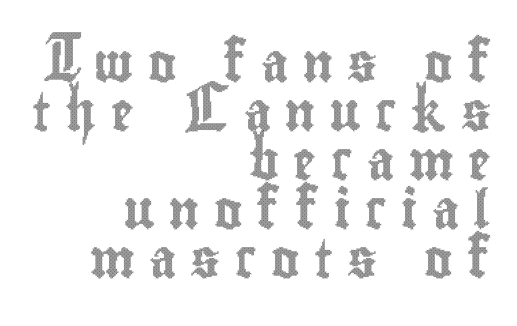
Glance below the letters and you will spot only blank space. Glyph-to-glyph distance is far greater than everyday printed text. Character widths vary here, with narrow letters taking less room than wide ones. Notice how the passage keeps a crisp vertical edge on the right only. The leading is moderate, giving the passage an even texture.
